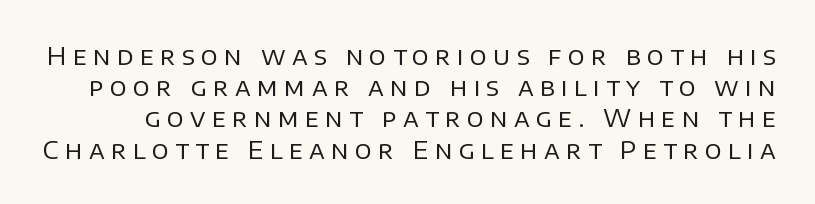
The image shows 25 px text type, upright; set normal line spacing (1.25x), unusually wide letter spacing (+0.25 em), not underlined.
